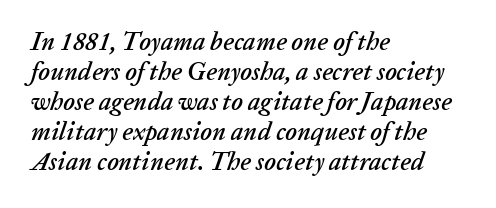
{"italic": "yes", "lean": "right", "slant_degrees": 20, "underline": "no", "align": "left", "line_spacing_ratio": 1.2, "letter_spacing": "normal", "letter_spacing_em": 0.0, "glyph_px": 25}
